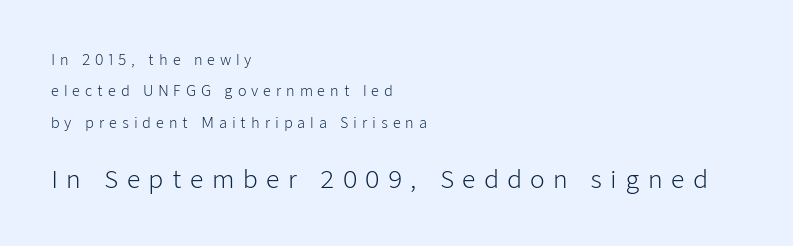
{"italic": "no", "bold": "no", "underline": "no", "align": "left", "line_spacing": "loose", "line_spacing_ratio": 2.24, "letter_spacing": "wide", "letter_spacing_em": 0.34, "larger_block": "second", "size_ratio": 1.71, "glyph_px": 24}
